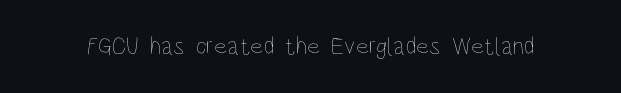
{"italic": "no", "bold": "no", "underline": "no", "letter_spacing": "normal", "letter_spacing_em": 0.0, "glyph_px": 25}
